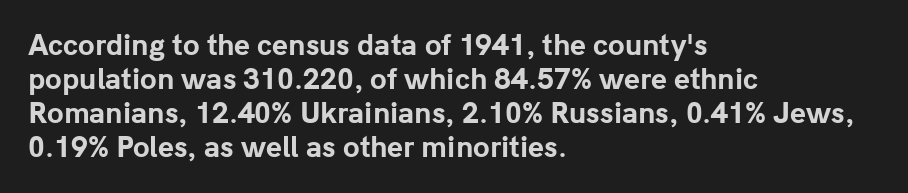
The image shows 27 px bold type, upright; set left-aligned, normal line spacing (1.26x), normal letter spacing, not underlined.
